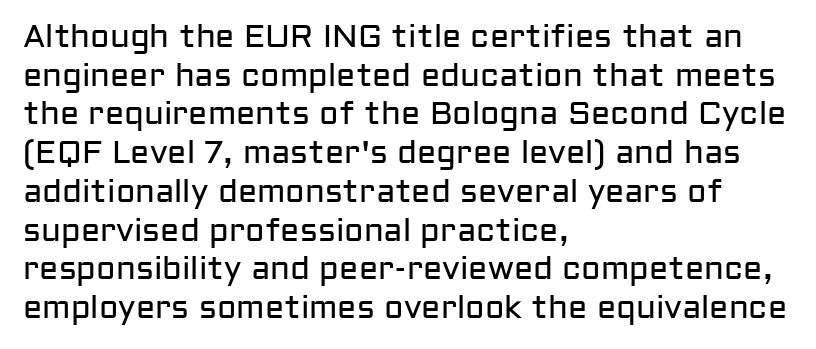
Q: Is the text bold? A: No.
Q: Is the text italic (slanted)? A: No, it is upright.
Q: Is the typeface a serif or a sans-serif typeface? A: Sans-serif.
Q: Is the text underlined? A: No.
Q: How is the paragraph aligned? A: Left-aligned.
Q: Is the spacing between letters normal or unusually wide? A: Normal.
Q: Width (condensed, normal, or wide)? A: Normal.
Q: Stroke contrast? A: Low.
Q: x-height? A: Medium.
Q: Monospaced? A: No.
